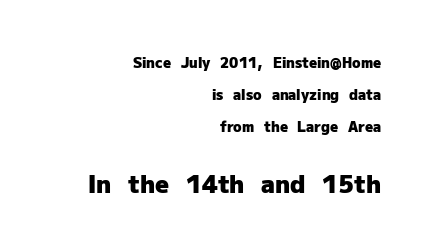
Q: Is the text bold? A: Yes.
Q: Is the text italic (slanted)? A: No, it is upright.
Q: Is the text underlined? A: No.
Q: How is the paragraph aligned? A: Right-aligned.
Q: Is the spacing between letters normal or unusually wide? A: Normal.
Q: Is the spacing between lines tight, normal or loose? A: Loose.
Q: Which block of text is set in a larger size, the first (top) or the second (bottom)? A: The second (bottom) one.
